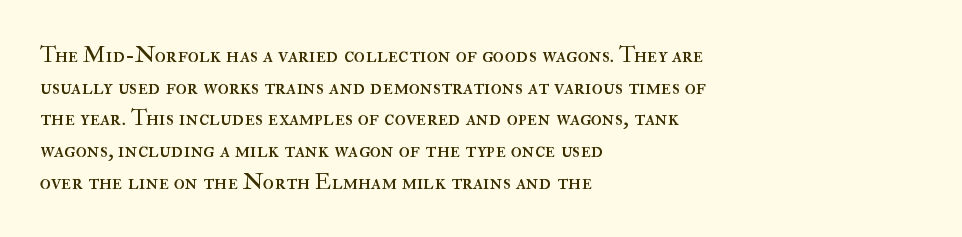
Q: Is the text bold? A: No.
Q: Is the text italic (slanted)? A: No, it is upright.
Q: Is the text underlined? A: No.
Q: How is the paragraph aligned? A: Left-aligned.
Q: Is the spacing between letters normal or unusually wide? A: Normal.
Q: Is the spacing between lines tight, normal or loose? A: Normal.
